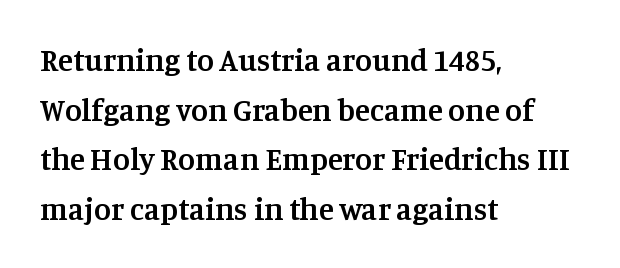
Posture: upright roman. The gap between lines stays unmarked. These lines are rendered in a variable-pitch font. Each letter's strokes conclude with small projecting serifs. The rag falls on the right side of this text block.
